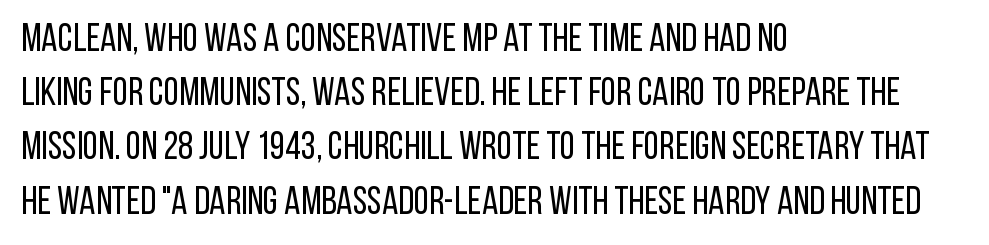
The image shows 39 px regular-weight, condensed sans-serif type, upright; set left-aligned, normal line spacing (1.39x), normal letter spacing, not underlined; low stroke contrast and a large x-height.
